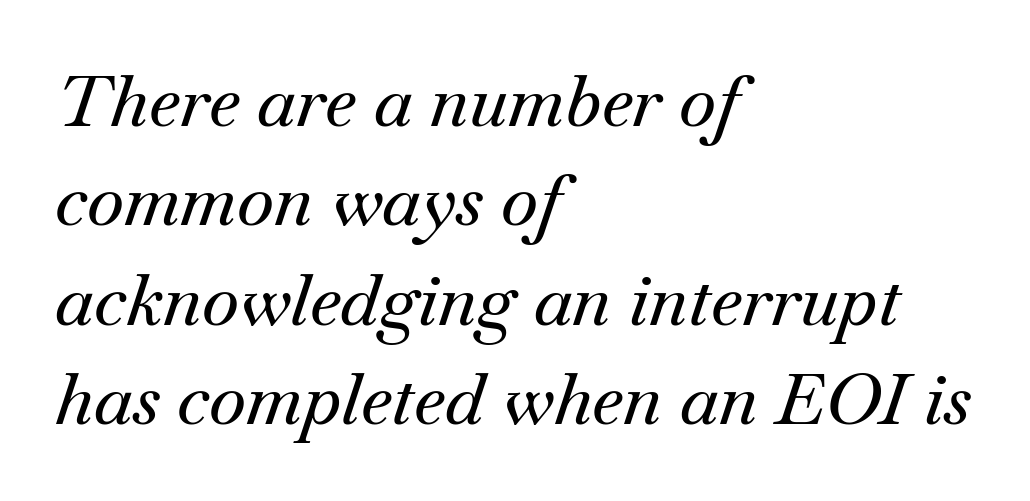
Q: Is the text italic (slanted)? A: Yes, it leans right by about 18 degrees.
Q: Is the typeface a serif or a sans-serif typeface? A: Serif.
Q: Is the text underlined? A: No.
Q: How is the paragraph aligned? A: Left-aligned.
Q: Is the spacing between letters normal or unusually wide? A: Normal.
Q: Is the spacing between lines tight, normal or loose? A: Normal.
Q: Width (condensed, normal, or wide)? A: Normal.
Q: Stroke contrast? A: Medium.
Q: x-height? A: Small.
Q: Monospaced? A: No.
